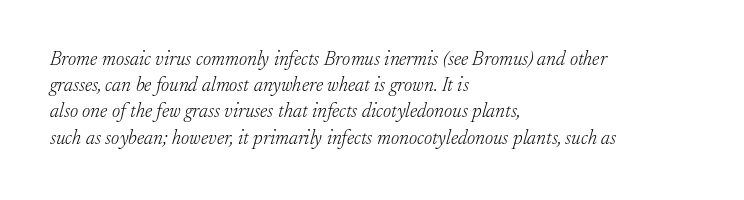
Where is the straight margin? On the left. If you drew a line through each stem, it would be angled. A typesetter would call this leading conventional body-copy spacing. Spacing between characters is what you'd get straight out of the box. Summary of weight: not heavy and not bold. A bare baseline throughout the passage.
